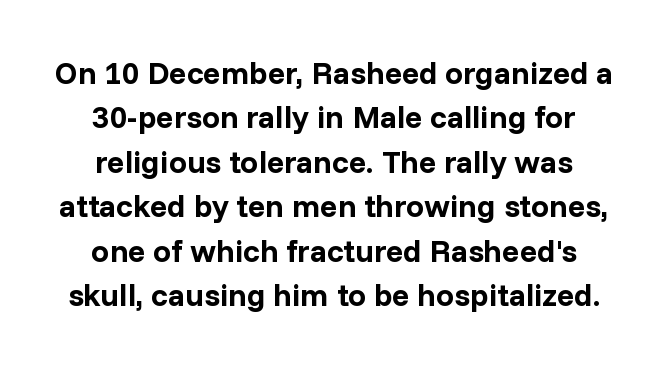
The image shows 32 px bold sans-serif type, upright; set normal line spacing (1.39x), normal letter spacing, not underlined; low stroke contrast and a medium x-height.
